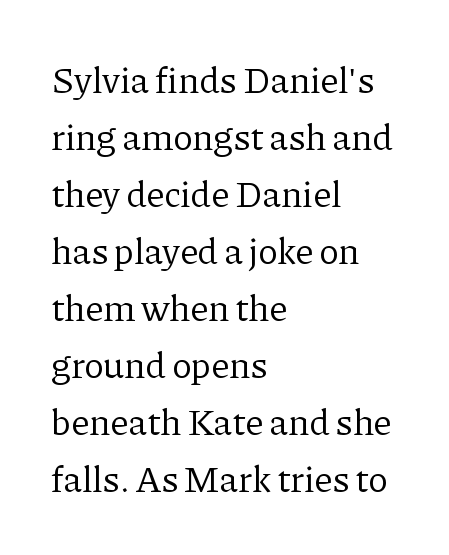
The image shows 37 px regular-weight serif type, upright; set left-aligned, normal line spacing (1.54x), normal letter spacing, not underlined; low stroke contrast and a medium x-height.
